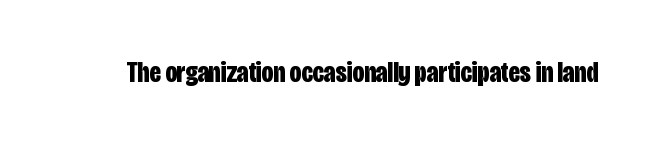
The image shows 29 px bold, condensed sans-serif type, upright; set normal letter spacing, not underlined; low stroke contrast and a large x-height.
